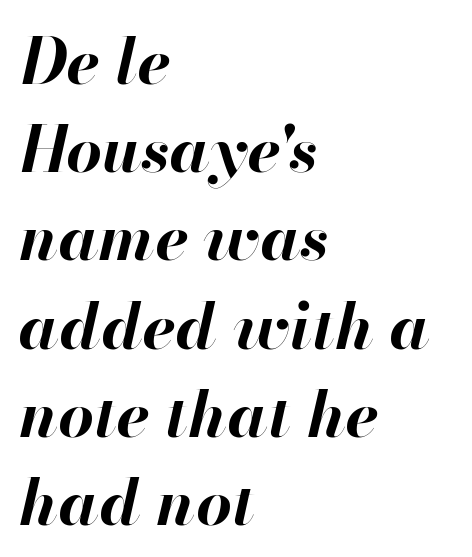
The image shows 63 px bold type, italic (leaning right); set left-aligned, normal line spacing (1.4x), normal letter spacing, not underlined; high stroke contrast and a small x-height.
